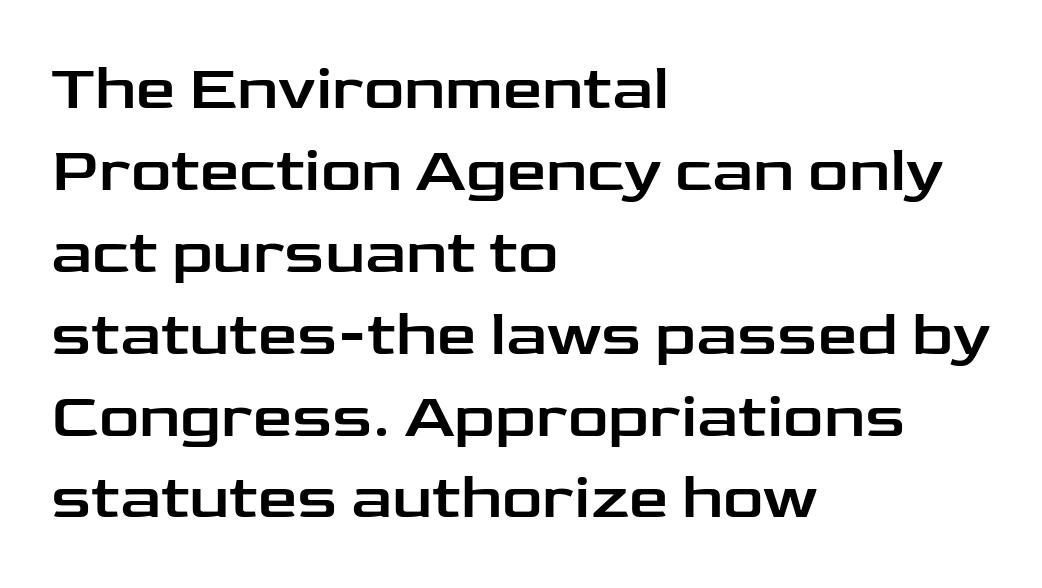
The image shows 63 px wide sans-serif type, upright; set left-aligned, normal line spacing (1.3x), normal letter spacing, not underlined; low stroke contrast and a medium x-height.
